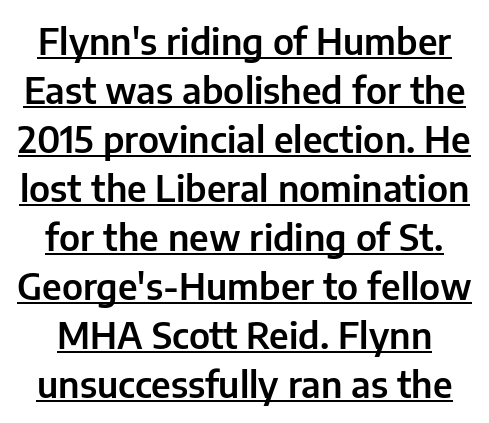
The image shows 36 px sans-serif type, upright; set normal line spacing (1.36x), normal letter spacing, underlined; low stroke contrast and a medium x-height.
